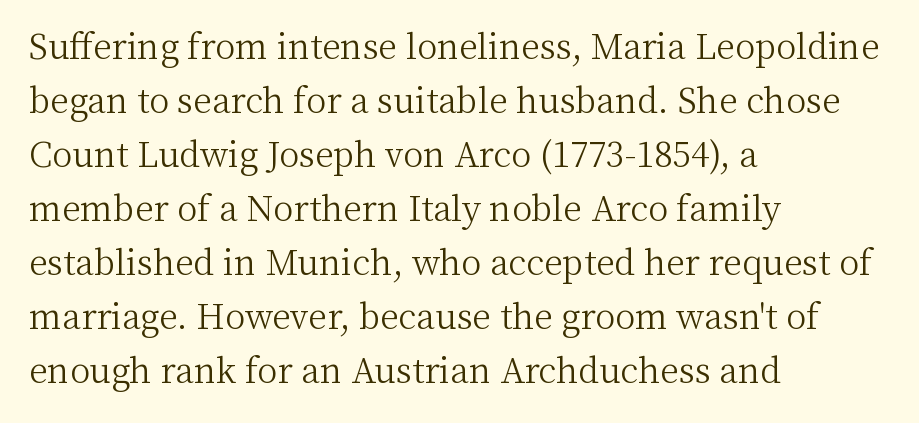
{"serif": "yes", "italic": "no", "bold": "no", "weight": "light", "width": "normal", "stroke_contrast": "medium", "x_height": "medium", "monospaced": "no", "underline": "no", "align": "left", "line_spacing": "normal", "line_spacing_ratio": 1.59, "letter_spacing": "normal", "letter_spacing_em": 0.0, "glyph_px": 34}
